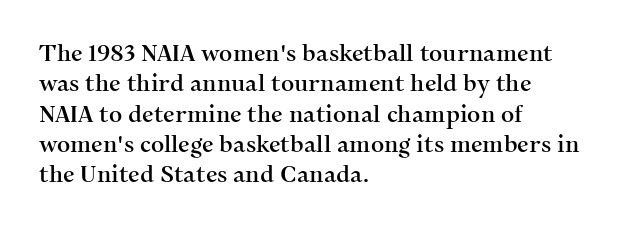
Q: Is the text italic (slanted)? A: No, it is upright.
Q: Is the text underlined? A: No.
Q: How is the paragraph aligned? A: Left-aligned.
Q: Is the spacing between letters normal or unusually wide? A: Normal.
Q: Is the spacing between lines tight, normal or loose? A: Normal.
